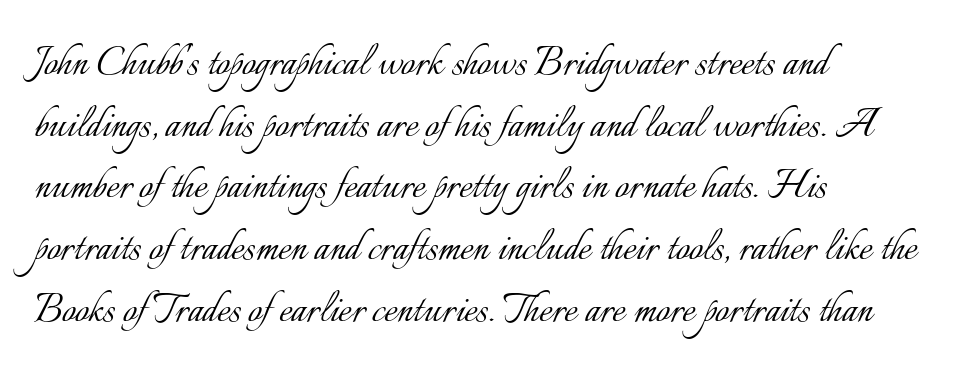
The image shows 49 px light type; set left-aligned, normal line spacing (1.26x), normal letter spacing, not underlined; low stroke contrast and a small x-height.
